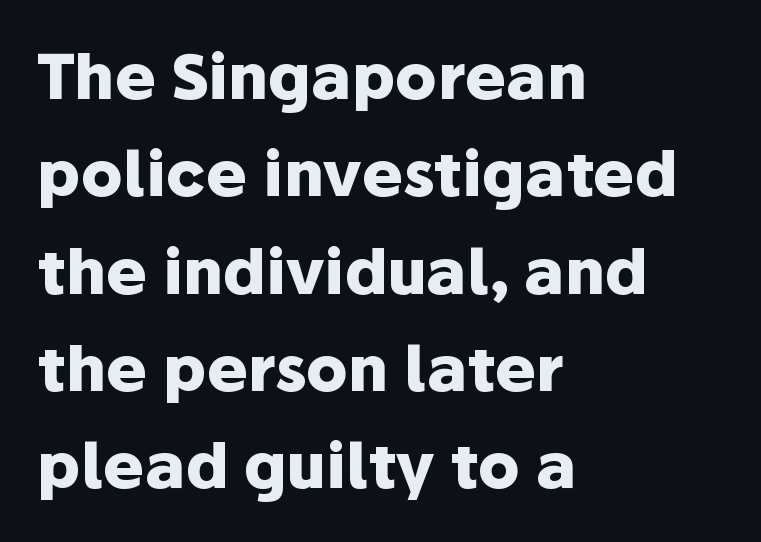
Upright lettering throughout. The paragraph has a hard left edge and a soft right edge. Has an underline been added? It has not. Heavy, bold letterforms. Grotesque or geometric, the face here clearly has no serifs. Short note: letters normally spaced.
